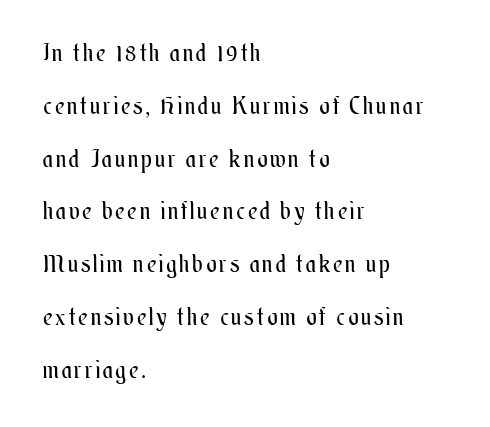
The image shows 24 px text type, upright; set left-aligned, loose line spacing (2.2x), not underlined.
